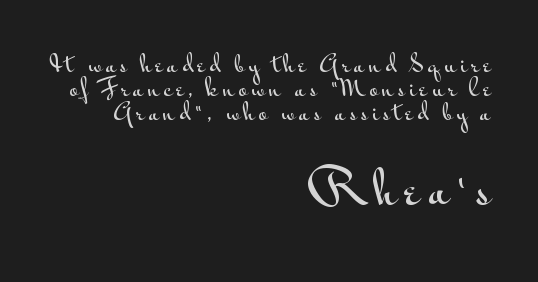
The passage shown stacks its lines with hardly any gap. Alignment: flush right. The letters advance in unequal steps, a hallmark of proportional type.
